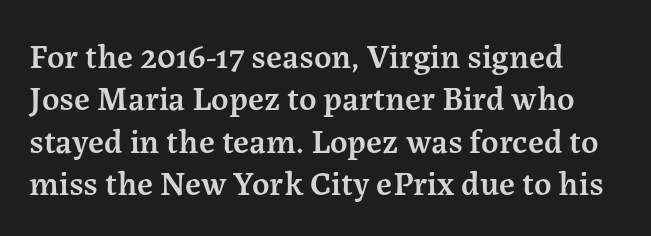
{"serif": "yes", "italic": "no", "bold": "semi", "weight": "semibold", "width": "normal", "stroke_contrast": "medium", "x_height": "medium", "monospaced": "no", "underline": "no", "line_spacing": "normal", "line_spacing_ratio": 1.25, "letter_spacing": "normal", "letter_spacing_em": 0.0, "glyph_px": 34}
